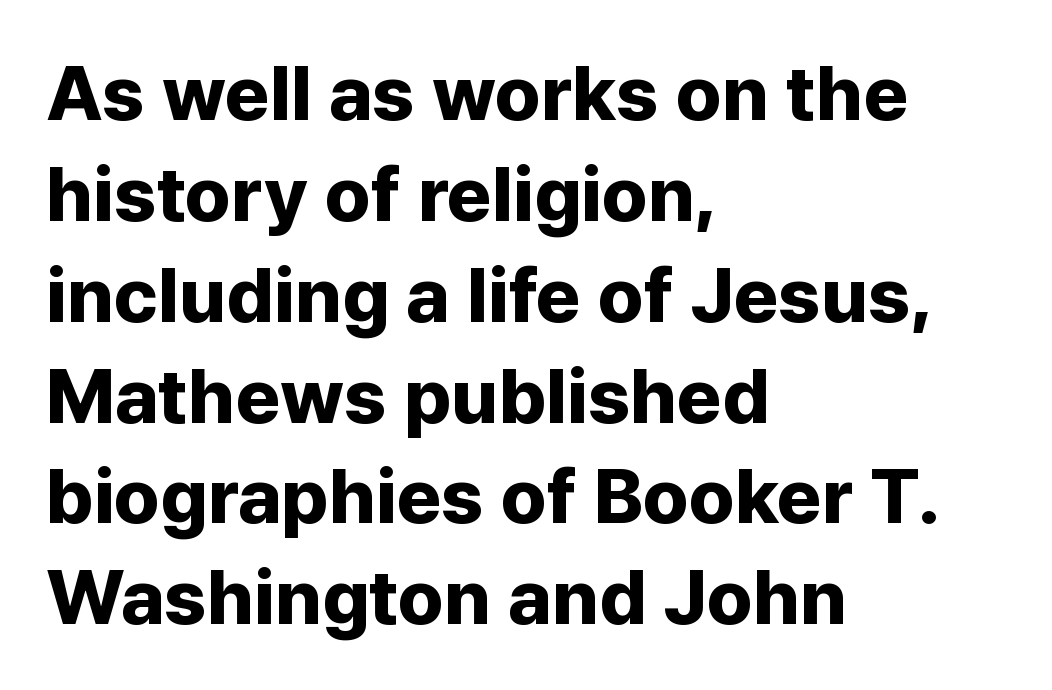
Nothing unusual about the tracking: characters are spaced as the font intends. No italicization has been applied; the sample stays upright. Has an underline been added? It has not. The rendering uses a bold face; every stroke is thick and dark.
